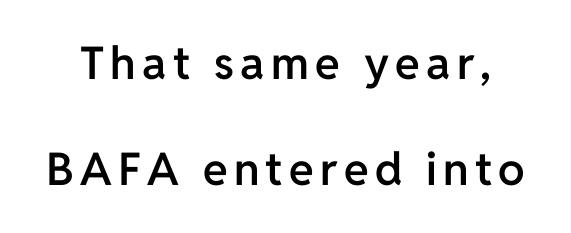
{"serif": "no", "italic": "no", "bold": "semi", "weight": "semibold", "width": "normal", "stroke_contrast": "low", "x_height": "medium", "monospaced": "no", "underline": "no", "line_spacing": "loose", "line_spacing_ratio": 2.36, "glyph_px": 45}
